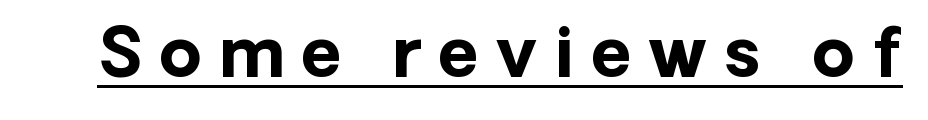
{"serif": "no", "italic": "no", "bold": "yes", "weight": "bold", "width": "normal", "stroke_contrast": "low", "x_height": "medium", "monospaced": "no", "underline": "yes", "letter_spacing": "wide", "letter_spacing_em": 0.26, "glyph_px": 68}
